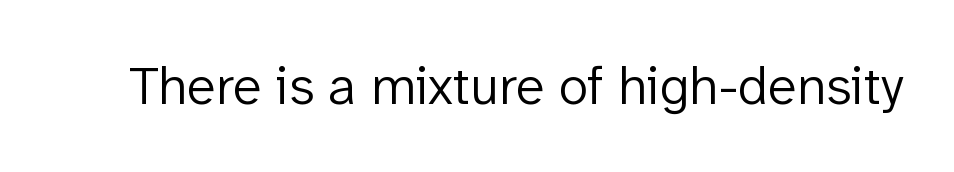
{"serif": "no", "italic": "no", "bold": "no", "weight": "light", "width": "normal", "stroke_contrast": "low", "x_height": "medium", "monospaced": "no", "underline": "no", "letter_spacing": "normal", "letter_spacing_em": 0.0, "glyph_px": 54}
